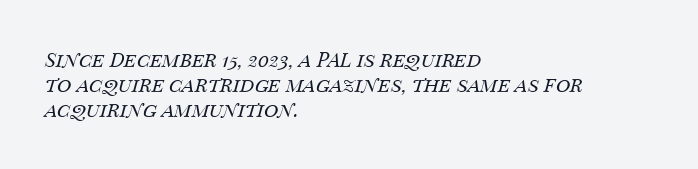
{"italic": "yes", "lean": "right", "slant_degrees": 14, "bold": "no", "underline": "no", "align": "left", "line_spacing": "normal", "line_spacing_ratio": 1.26, "letter_spacing": "normal", "letter_spacing_em": 0.0, "glyph_px": 20}
